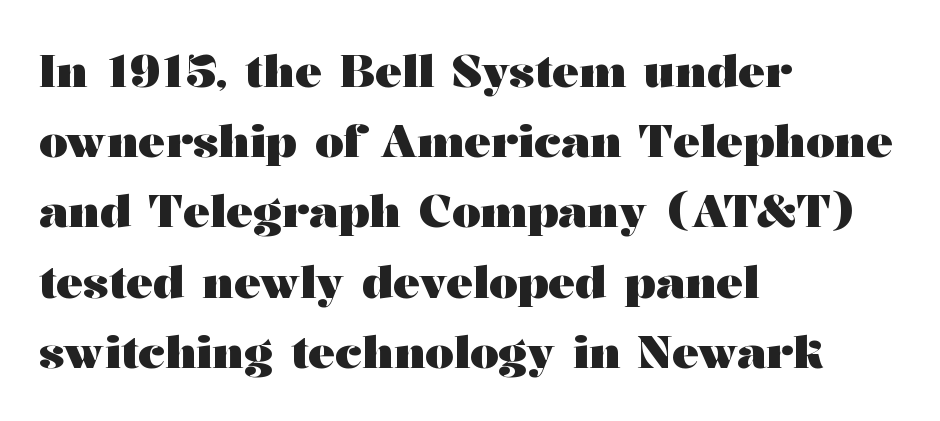
The image shows 45 px heavy, wide serif type, upright; set left-aligned, normal line spacing (1.56x), normal letter spacing, not underlined; medium stroke contrast and a medium x-height.
